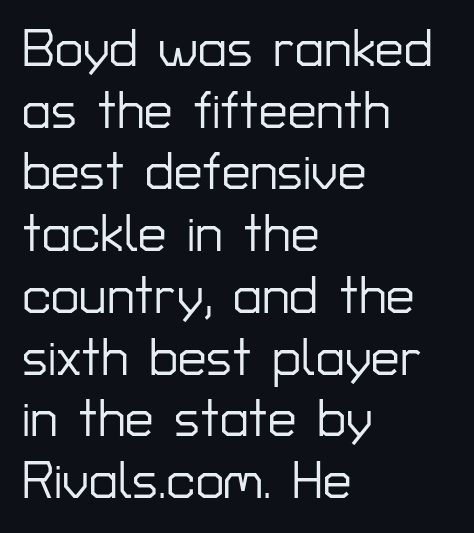
Q: Is the text italic (slanted)? A: No, it is upright.
Q: Is the typeface a serif or a sans-serif typeface? A: Sans-serif.
Q: Is the text underlined? A: No.
Q: How is the paragraph aligned? A: Left-aligned.
Q: Is the spacing between letters normal or unusually wide? A: Normal.
Q: Width (condensed, normal, or wide)? A: Normal.
Q: Stroke contrast? A: Low.
Q: x-height? A: Medium.
Q: Monospaced? A: No.
